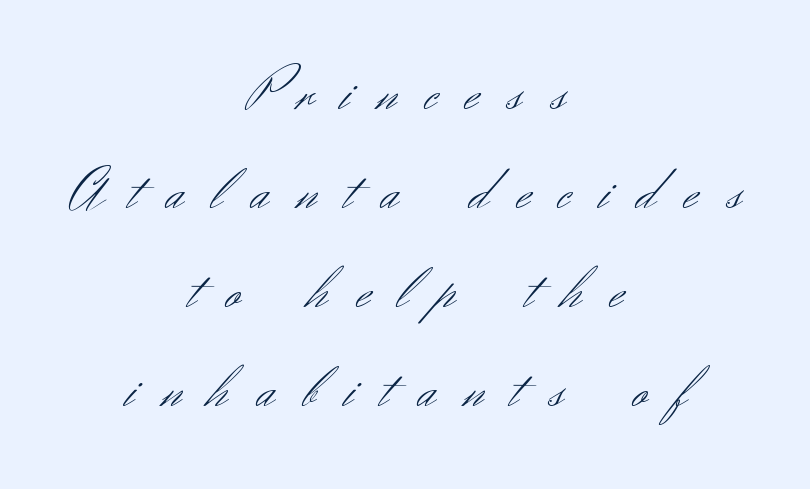
{"serif": "no", "bold": "no", "weight": "light", "width": "normal", "stroke_contrast": "medium", "x_height": "small", "monospaced": "no", "underline": "no", "align": "center", "line_spacing": "normal", "line_spacing_ratio": 1.65, "letter_spacing": "wide", "letter_spacing_em": 0.47, "glyph_px": 60}
